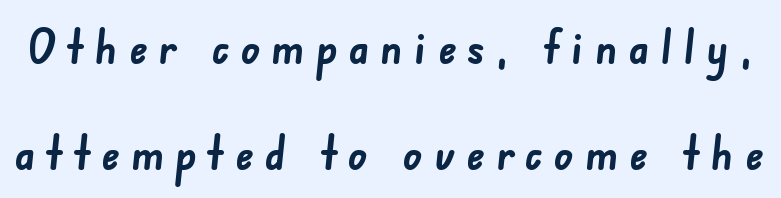
The face used here has the dense, thick strokes of a bold. Spacing verdict: proportional, widths tailored to each character. This rendering widens character spacing well past its baseline value. Observe the absence of serifs on each vertical stroke in this sample. The strip under each line holds only bare page. Baseline-to-baseline distance is far greater than the letter height.
